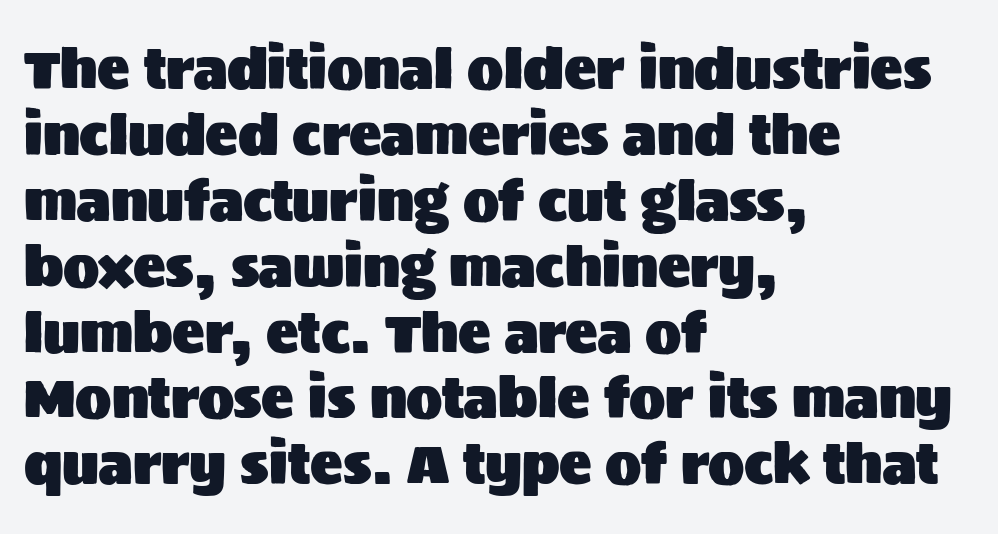
The image shows 54 px sans-serif type, upright; set left-aligned, line spacing 1.22x, normal letter spacing, not underlined; medium stroke contrast and a large x-height.
